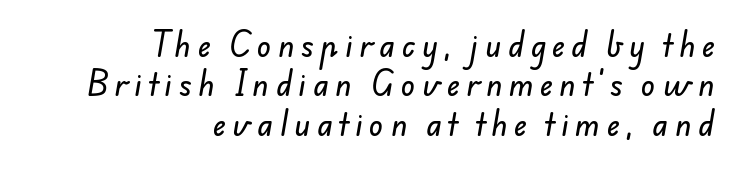
{"serif": "no", "width": "normal", "stroke_contrast": "low", "x_height": "small", "monospaced": "no", "underline": "no", "align": "right", "line_spacing": "normal", "line_spacing_ratio": 1.36, "letter_spacing": "wide", "letter_spacing_em": 0.23, "glyph_px": 29}
